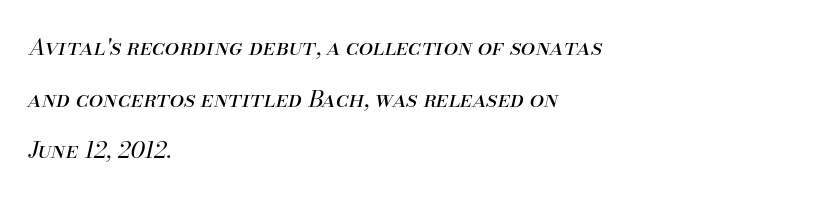
The image shows 23 px text type, italic (leaning right); set left-aligned, loose line spacing (2.25x), normal letter spacing, not underlined.
